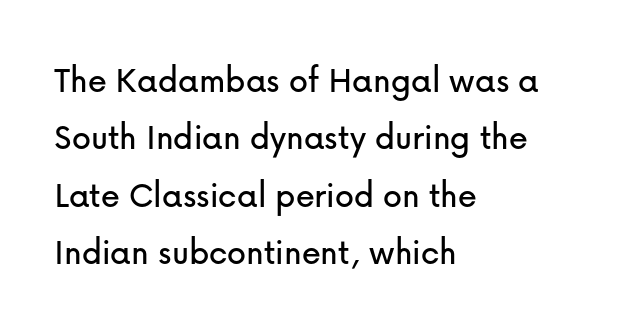
The designer went with a sans here, leaving each stem footless. If you drew a line through each stem, it would be perfectly vertical. Does extra space separate the letters? No, they use regular spacing. Leftover space on each line is placed entirely after the last word. The block of text has a typical density, with ordinary space between rows.
